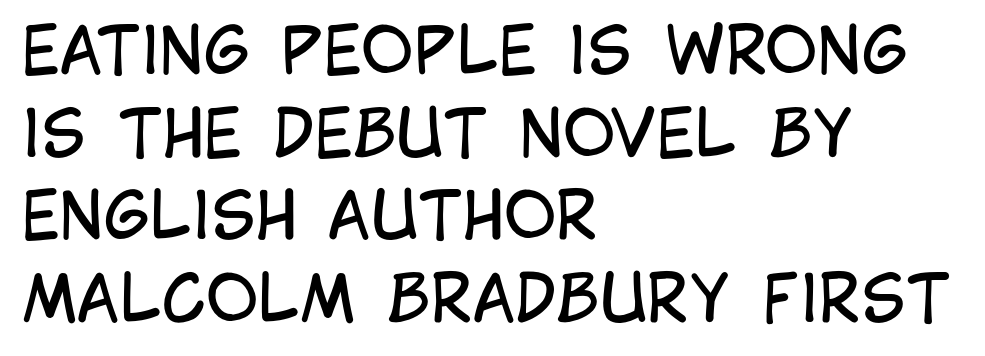
The image shows 64 px regular-weight, condensed sans-serif type, upright; set left-aligned, normal line spacing (1.29x), normal letter spacing, not underlined; low stroke contrast and a large x-height.
